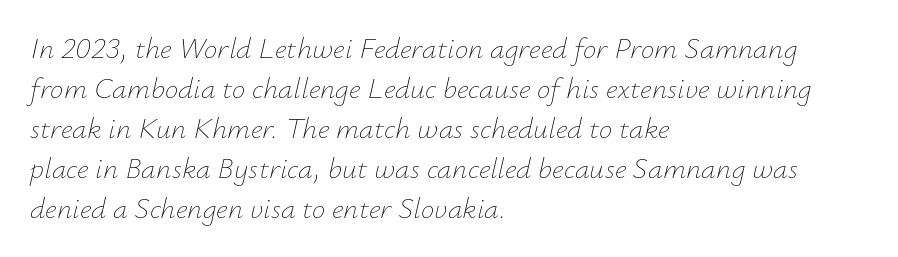
{"italic": "yes", "lean": "right", "slant_degrees": 12, "bold": "no", "weight": "thin", "width": "normal", "stroke_contrast": "low", "x_height": "small", "monospaced": "no", "underline": "no", "align": "left", "line_spacing": "normal", "line_spacing_ratio": 1.33, "letter_spacing": "normal", "letter_spacing_em": 0.0, "glyph_px": 30}
